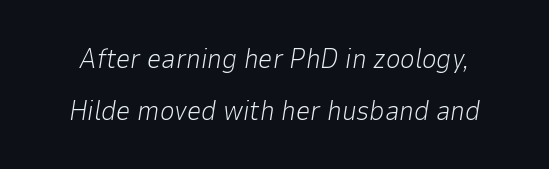
Counters stay open thanks to moderate or lighter strokes. A typesetter would mark this as italic. The line texture is even and compact thanks to regular tracking. Any mark beneath the type? The region is blank. Do the characters align in a grid? No, the font is proportional.
